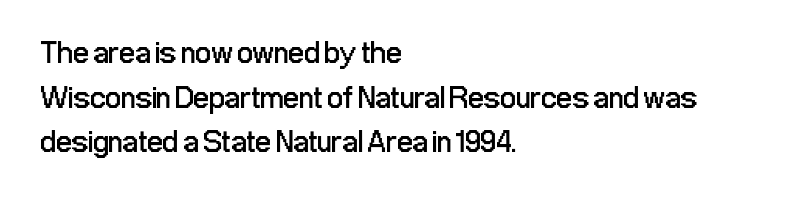
The image shows 31 px regular-weight, condensed sans-serif type, upright; set left-aligned, normal line spacing (1.44x), normal letter spacing, not underlined; low stroke contrast and a medium x-height.
